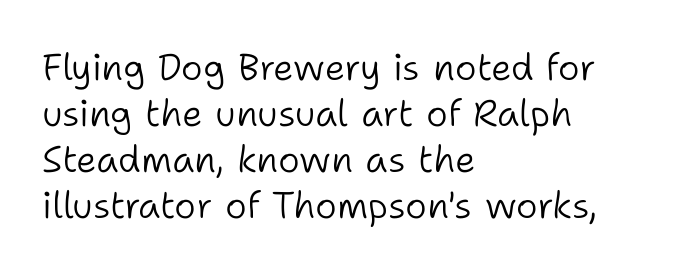
The image shows 37 px light sans-serif type, upright; set left-aligned, line spacing 1.24x, normal letter spacing, not underlined; low stroke contrast and a medium x-height.
